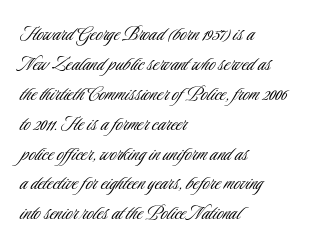
The lines are quadded left. The font sits on the lighter half of the weight spectrum, regular included. Tracking here is standard; glyphs follow each other at the usual distance. Rule under the text: the space is simply empty.
